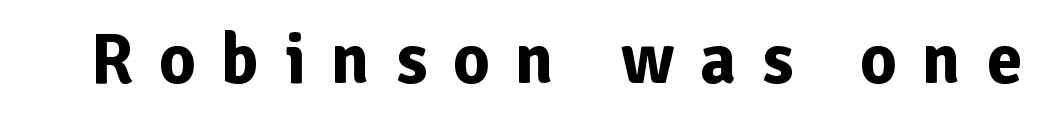
The image shows 71 px bold sans-serif type, upright; set unusually wide letter spacing (+0.36 em), not underlined; low stroke contrast and a medium x-height.
